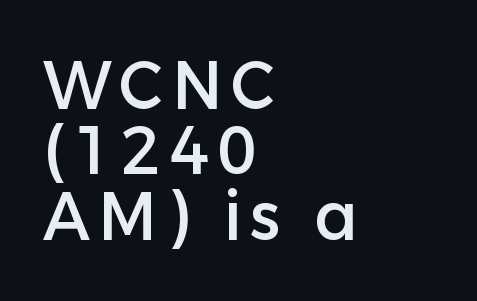
The foot of each line stays bare and open. The font family rendered here belongs to the sans-serif group. The paragraph shown leans on its left margin. Students, observe: this is what under-led, compact text looks like.
